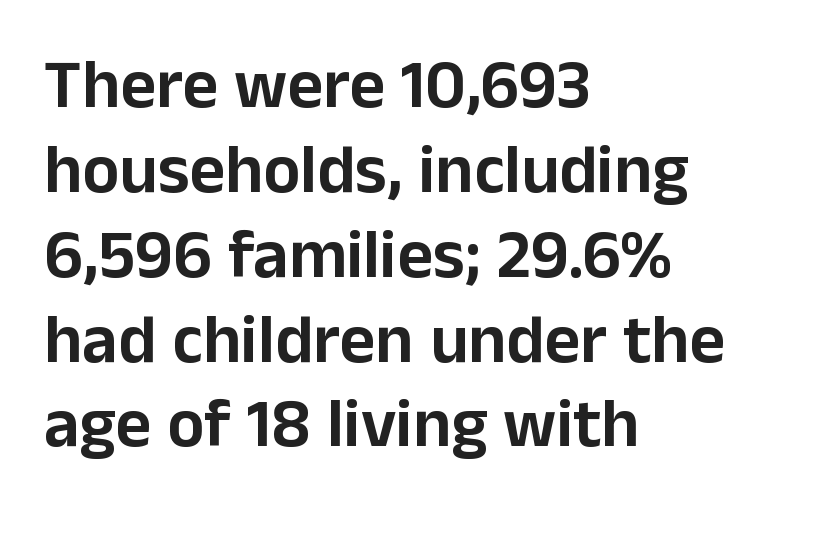
The image shows 69 px sans-serif type, upright; set left-aligned, line spacing 1.23x, normal letter spacing, not underlined; low stroke contrast and a medium x-height.
